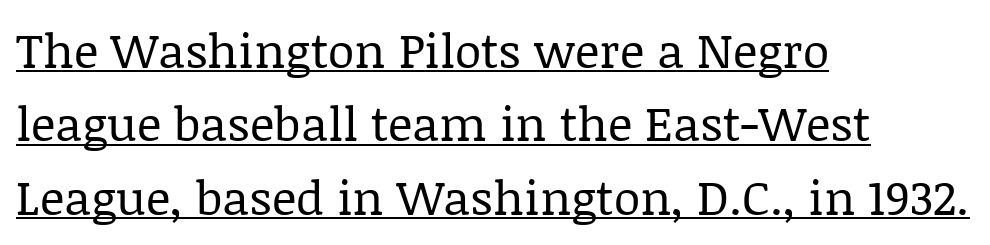
Q: Is the text bold? A: No.
Q: Is the text italic (slanted)? A: No, it is upright.
Q: Is the typeface a serif or a sans-serif typeface? A: Serif.
Q: Is the text underlined? A: Yes.
Q: How is the paragraph aligned? A: Left-aligned.
Q: Is the spacing between letters normal or unusually wide? A: Normal.
Q: Is the spacing between lines tight, normal or loose? A: Normal.
Q: Width (condensed, normal, or wide)? A: Normal.
Q: Stroke contrast? A: Low.
Q: x-height? A: Large.
Q: Monospaced? A: No.
